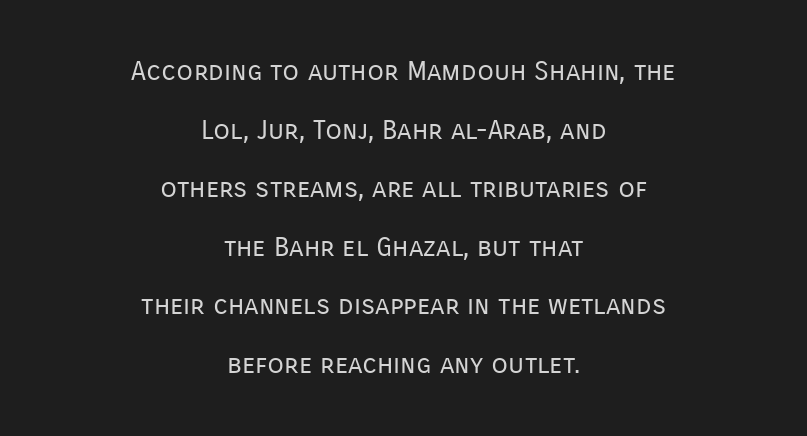
Honestly, the rows look like they've been pulled way apart. A light-to-regular cut is what we see here. The horizontal fit of the characters is conventional and even. Notice how the stems are strictly vertical — no italics here. Lines of text with bare space underneath. The rendering positions every line midway between the sides.
